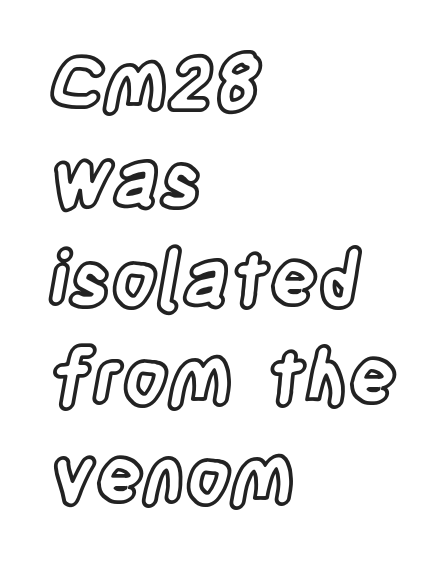
You could not count columns in this text — the font is proportionally spaced. Bare-footed words on every line. Where is the straight margin? On the left. A normal amount of white space separates one row of letters from the next.
